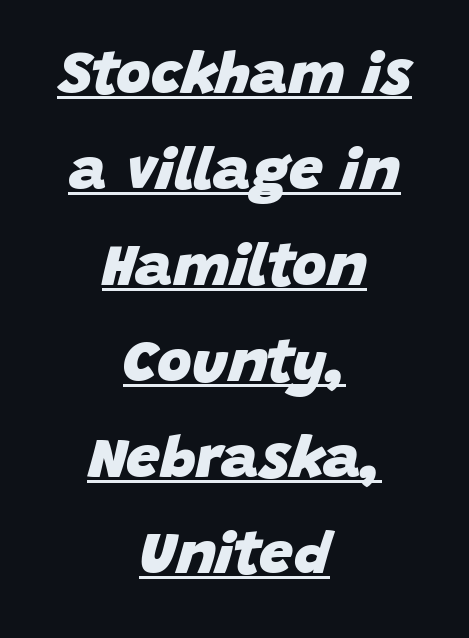
{"italic": "yes", "lean": "right", "slant_degrees": 15, "bold": "yes", "weight": "heavy", "width": "normal", "stroke_contrast": "low", "x_height": "large", "monospaced": "no", "underline": "yes", "align": "center", "line_spacing": "normal", "line_spacing_ratio": 1.6, "letter_spacing": "normal", "letter_spacing_em": 0.0, "glyph_px": 60}
